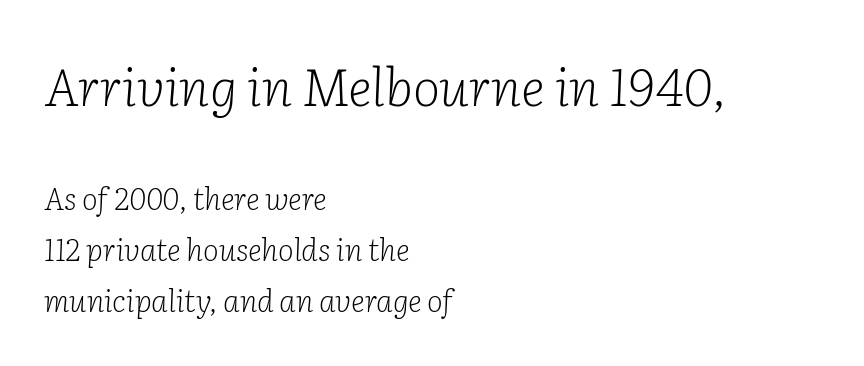
The upper block of text is set noticeably larger than the block beneath it. Type style note: has serifs. What stands out about the letter spacing? Nothing — it is the standard amount. The paragraph shown leans on its left margin.
